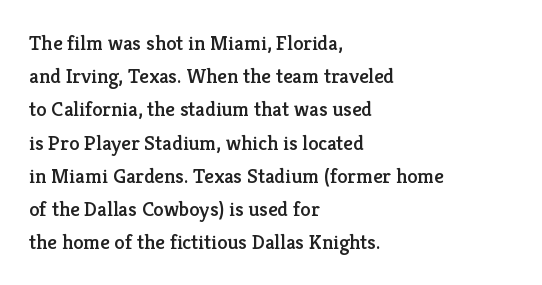
{"italic": "no", "underline": "no", "align": "left", "line_spacing": "normal", "line_spacing_ratio": 1.58, "letter_spacing": "normal", "letter_spacing_em": 0.0, "glyph_px": 21}
